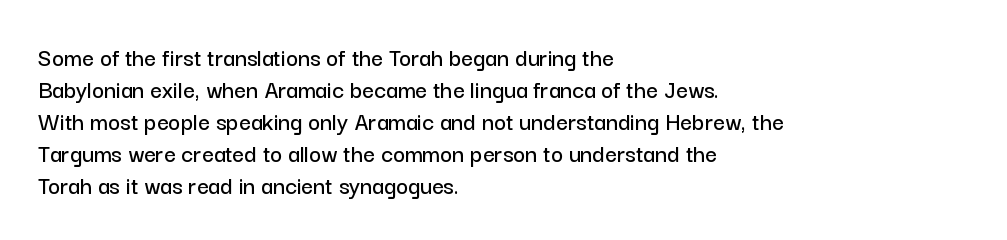
Standard letterfit; no display-style spreading of the glyphs. The string is rendered with underlining switched off. Compared with a centered layout, this one pins lines to the left instead. Vertical strokes here are truly vertical.
